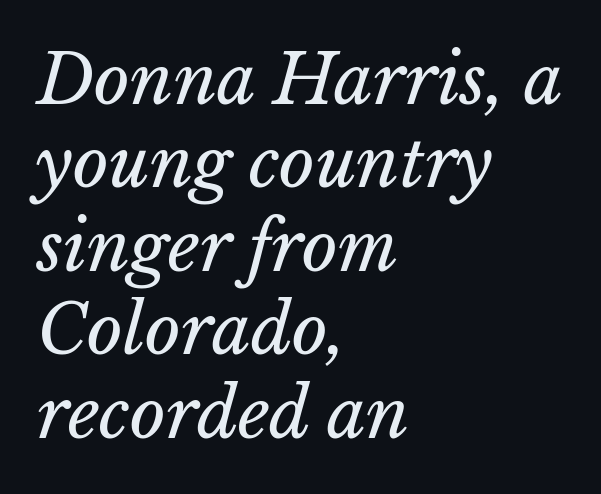
{"bold": "no", "weight": "regular", "width": "normal", "stroke_contrast": "low", "x_height": "medium", "monospaced": "no", "underline": "no", "align": "left", "line_spacing_ratio": 1.21, "letter_spacing": "normal", "letter_spacing_em": 0.0, "glyph_px": 69}
